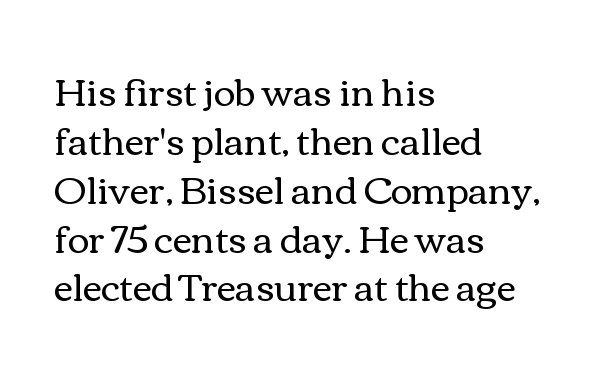
The image shows 37 px regular-weight, wide type, upright; set left-aligned, normal line spacing (1.32x), normal letter spacing, not underlined; a medium x-height.
